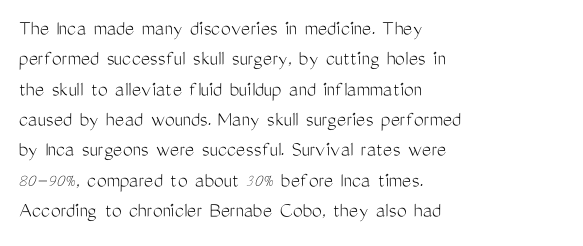
A quiet, ordinary-to-light weight characterises the typeface. The text block is weighted toward the left margin, trailing off unevenly rightward. This rendering leaves character spacing at its baseline value. Characters remain perfectly vertical along every line. The strip under each line holds only bare page.
